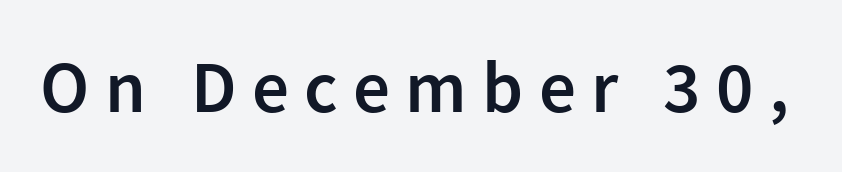
Looks like regular typesetting: each glyph gets only the width it needs. What stands out about the letter spacing? Its width — letters are far apart. Grotesque or geometric, the face here clearly has no serifs. Underline: absent. The characters look somewhat weighty, a semibold short of true bold. Posture: vertical.
